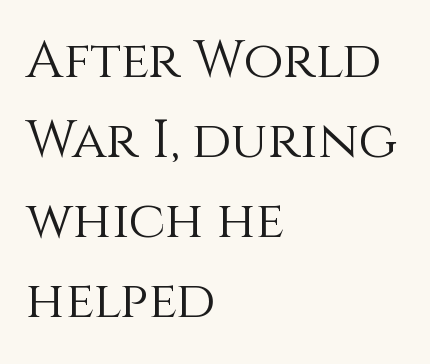
{"italic": "no", "bold": "no", "weight": "light", "width": "normal", "x_height": "large", "monospaced": "no", "underline": "no", "align": "left", "line_spacing": "normal", "line_spacing_ratio": 1.54, "letter_spacing": "normal", "letter_spacing_em": 0.0, "glyph_px": 52}
